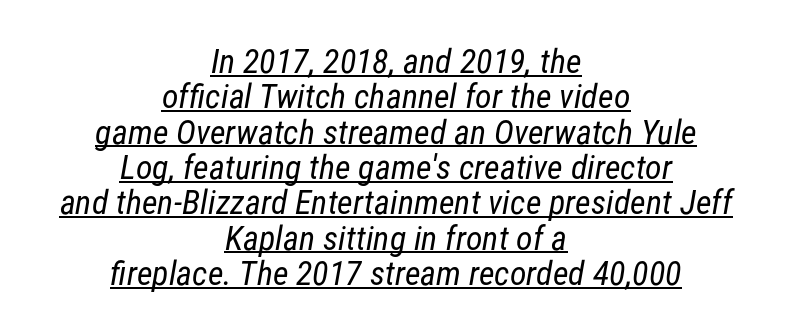
There is no visible air inserted between adjacent glyphs. The vertical gap from one line to the next is small. Compared with a typical body face, this is equally light or lighter still. Line starts and ends both wander, symmetrically.
